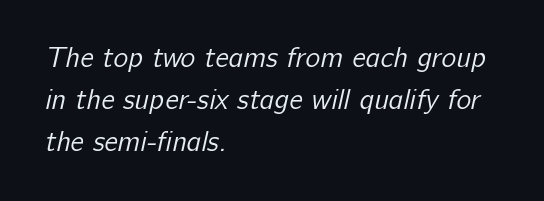
Q: Is the text bold? A: No.
Q: Is the typeface a serif or a sans-serif typeface? A: Sans-serif.
Q: Is the text underlined? A: No.
Q: How is the paragraph aligned? A: Left-aligned.
Q: Is the spacing between letters normal or unusually wide? A: Normal.
Q: Is the spacing between lines tight, normal or loose? A: Normal.
Q: Width (condensed, normal, or wide)? A: Normal.
Q: Stroke contrast? A: Low.
Q: x-height? A: Medium.
Q: Monospaced? A: No.
